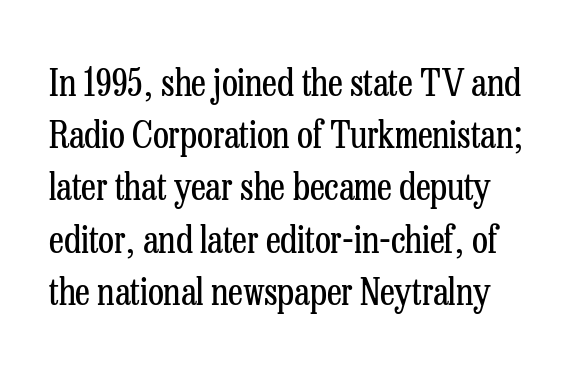
{"serif": "yes", "italic": "no", "bold": "no", "weight": "regular", "width": "condensed", "stroke_contrast": "low", "x_height": "medium", "monospaced": "no", "underline": "no", "line_spacing": "normal", "line_spacing_ratio": 1.41, "letter_spacing": "normal", "letter_spacing_em": 0.0, "glyph_px": 37}
